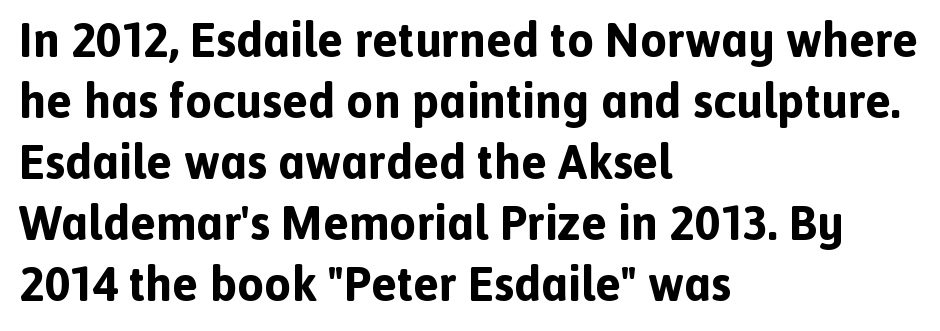
Q: Is the text bold? A: Yes.
Q: Is the text italic (slanted)? A: No, it is upright.
Q: Is the typeface a serif or a sans-serif typeface? A: Sans-serif.
Q: Is the text underlined? A: No.
Q: How is the paragraph aligned? A: Left-aligned.
Q: Is the spacing between letters normal or unusually wide? A: Normal.
Q: Is the spacing between lines tight, normal or loose? A: Normal.
Q: Width (condensed, normal, or wide)? A: Normal.
Q: x-height? A: Medium.
Q: Monospaced? A: No.
